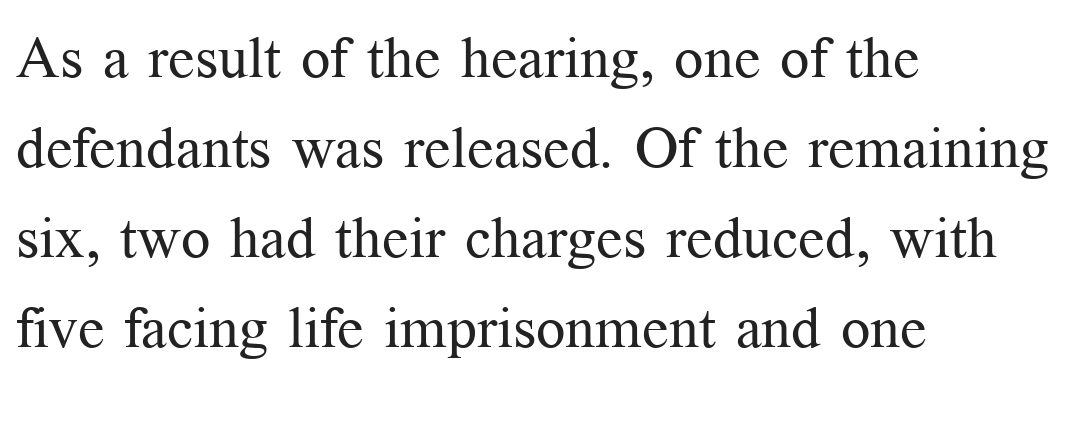
The image shows 58 px regular-weight serif type, upright; set left-aligned, normal line spacing (1.55x), normal letter spacing, not underlined; medium stroke contrast and a medium x-height.
